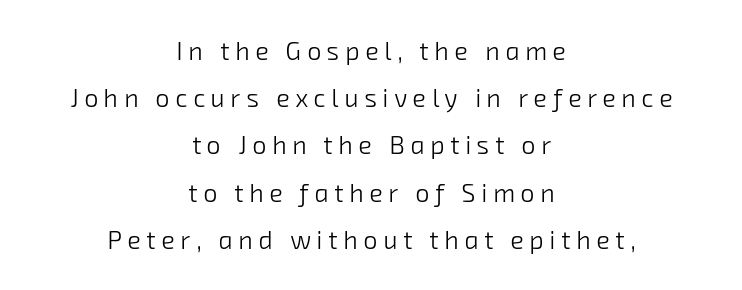
The image shows 25 px text type; set centered, line spacing 1.89x, unusually wide letter spacing (+0.23 em), not underlined.
